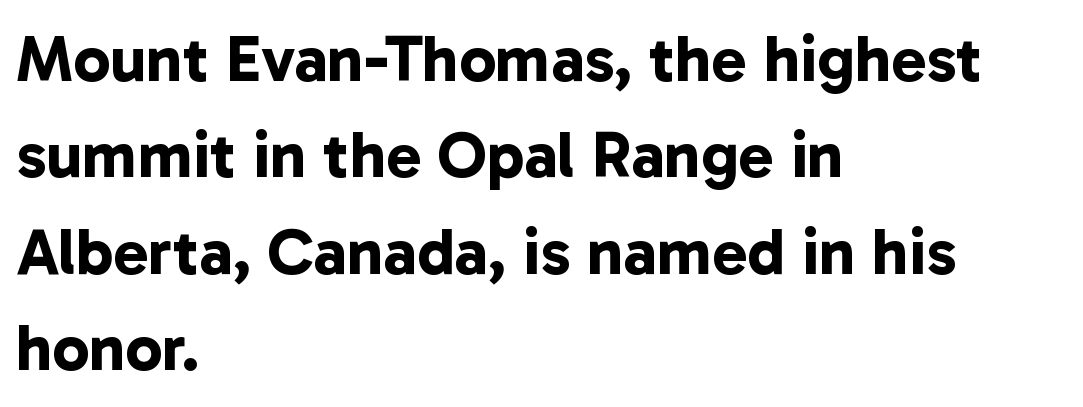
The image shows 66 px bold sans-serif type; set left-aligned, normal line spacing (1.46x), normal letter spacing, not underlined; low stroke contrast and a medium x-height.
